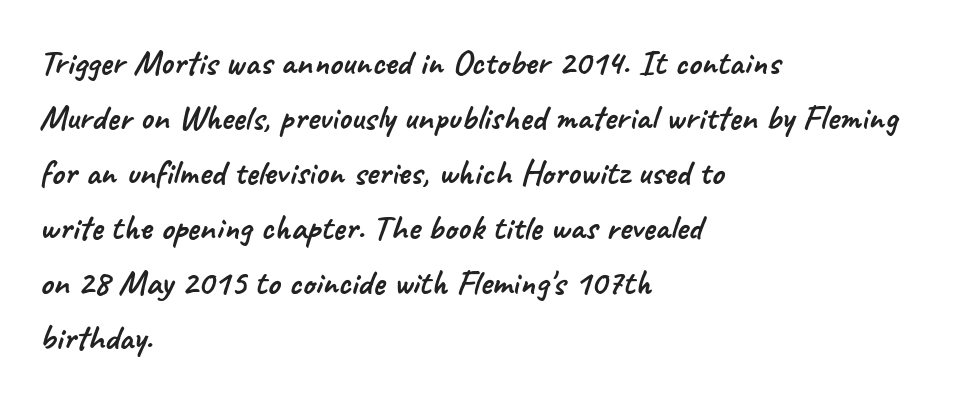
The strip under each line holds only bare page. One glance says typical: line gaps are just what's usual. The glyphs in this specimen are sans serif. This sample uses plain, unmodified letter spacing. Horizontal alignment here is leftward, the default for most running prose. Think of a printed novel: that variable character pitch is what you see here.
